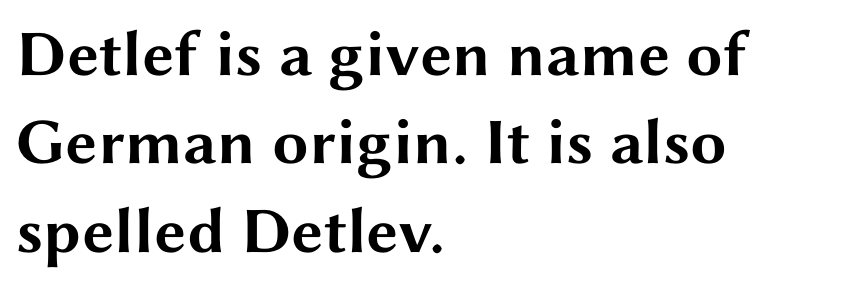
You'd pick this weight for a headline — it's a proper bold. Is there any slant? The stems are plumb. The passage shown stacks its lines at a standard gap. Unlike a traditional serif, this face leaves its strokes unadorned. Look at the tracking — it's just the regular setting, nothing added. The baseline area is clear.
